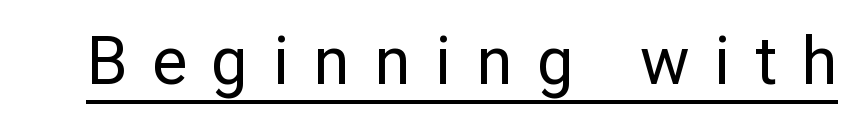
Every stem runs plumb, perpendicular to the baseline. The passage shown is underscored from start to finish. Do the characters align in a grid? No, the font is proportional. A quiet, ordinary-to-light weight characterises the typeface. Nothing sits at the stroke ends, so this counts as sans-serif.
